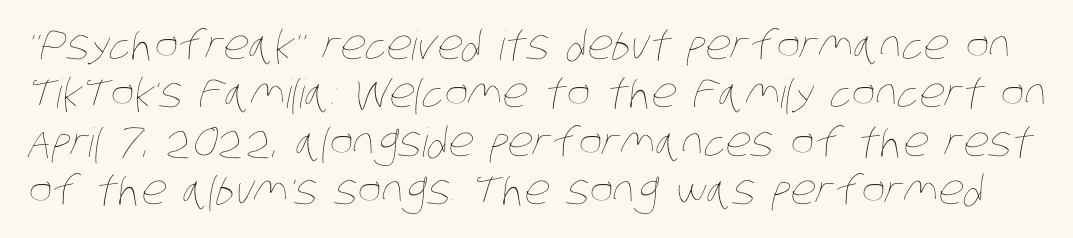
Q: Is the text bold? A: No.
Q: Is the text underlined? A: No.
Q: Is the spacing between letters normal or unusually wide? A: Normal.
Q: Width (condensed, normal, or wide)? A: Condensed.
Q: Stroke contrast? A: Low.
Q: x-height? A: Large.
Q: Monospaced? A: No.
